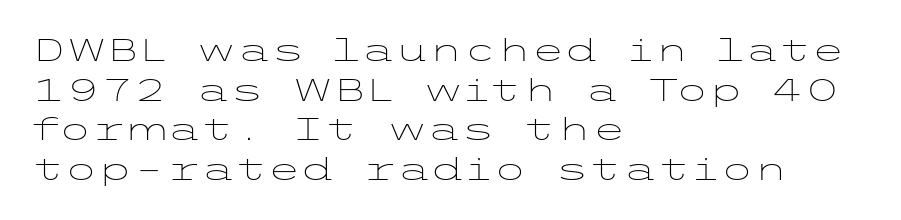
One glance says typical: line gaps are just what's usual. Clear beneath every line of the passage. The font family rendered here belongs to the sans-serif group. Line beginnings align vertically; line endings do not. Weight: in the light-to-regular range.
